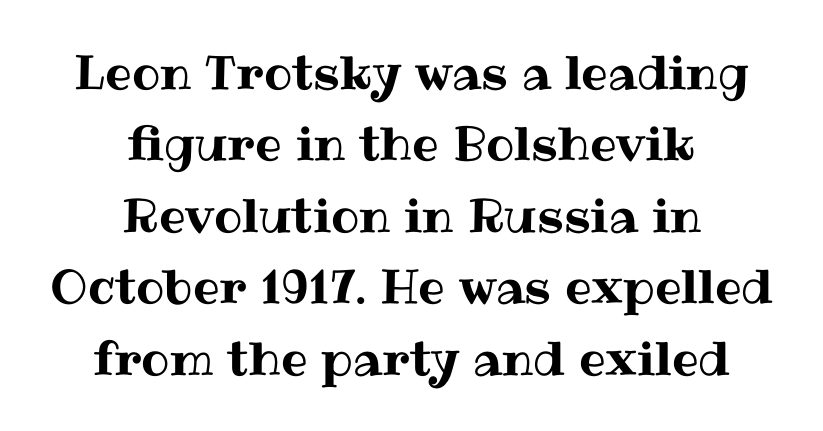
{"italic": "no", "width": "normal", "stroke_contrast": "medium", "x_height": "medium", "monospaced": "no", "underline": "no", "align": "center", "line_spacing": "normal", "line_spacing_ratio": 1.52, "letter_spacing": "normal", "letter_spacing_em": 0.0, "glyph_px": 47}
